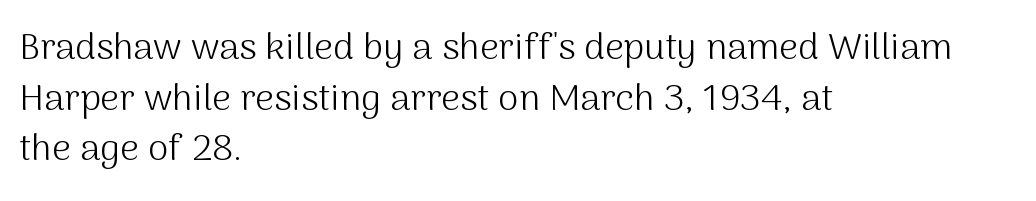
The image shows 37 px light sans-serif type, upright; set left-aligned, normal line spacing (1.37x), normal letter spacing, not underlined; medium stroke contrast and a medium x-height.
